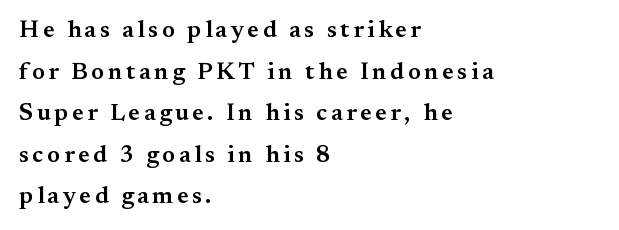
The image shows 24 px text type, upright; set left-aligned, line spacing 1.73x, not underlined.
